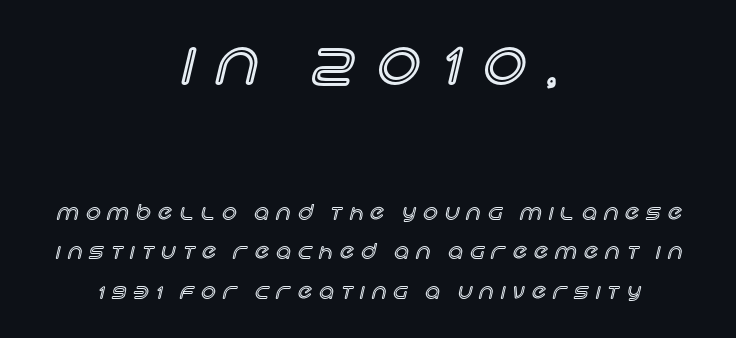
The image shows 60 px text type; set centered, loose line spacing (1.98x), unusually wide letter spacing (+0.38 em), not underlined; the first (top) block is 3.0x larger; a large x-height.
